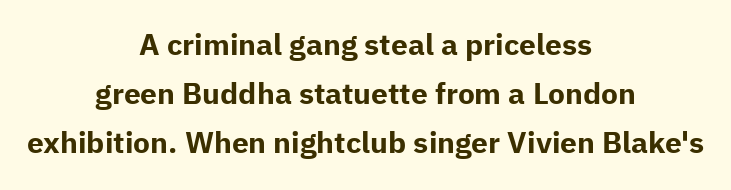
The image shows 30 px bold sans-serif type, upright; set centered, normal line spacing (1.64x), normal letter spacing, not underlined; low stroke contrast and a medium x-height.
